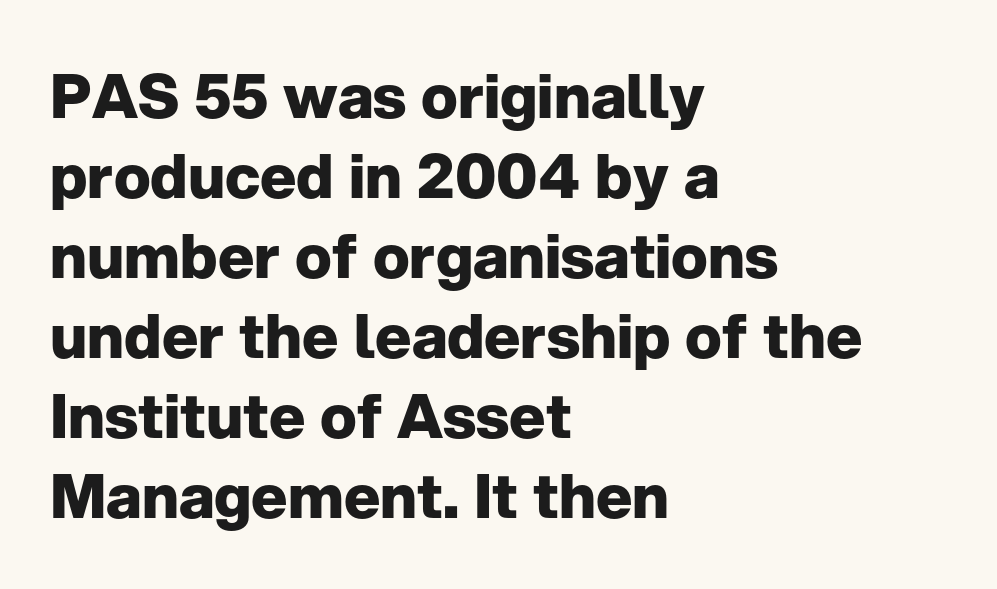
{"serif": "no", "italic": "no", "bold": "yes", "weight": "heavy", "width": "normal", "stroke_contrast": "low", "x_height": "medium", "monospaced": "no", "underline": "no", "align": "left", "line_spacing": "normal", "line_spacing_ratio": 1.31, "letter_spacing": "normal", "letter_spacing_em": 0.0, "glyph_px": 61}
